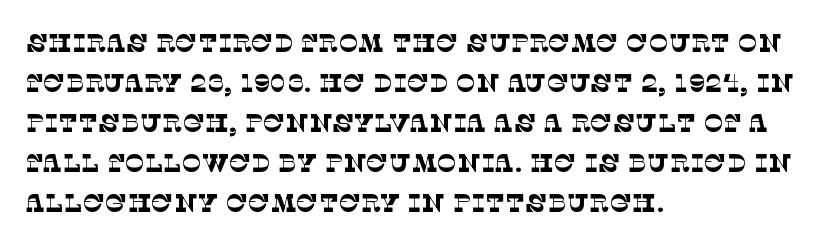
Compared with typical body copy, the letter spacing here is the same. Any mark beneath the type? The region is blank. The characters are drawn with everyday or finer stroke widths. Left-aligned paragraph, ragged on the right. Whoever set this chose a conventional vertical rhythm.
